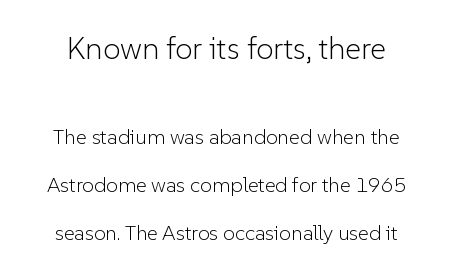
Q: Is the text bold? A: No.
Q: Is the text italic (slanted)? A: No, it is upright.
Q: Is the typeface a serif or a sans-serif typeface? A: Sans-serif.
Q: Is the text underlined? A: No.
Q: Is the spacing between letters normal or unusually wide? A: Normal.
Q: Is the spacing between lines tight, normal or loose? A: Loose.
Q: Which block of text is set in a larger size, the first (top) or the second (bottom)? A: The first (top) one.
Q: Width (condensed, normal, or wide)? A: Normal.
Q: Stroke contrast? A: Low.
Q: x-height? A: Medium.
Q: Monospaced? A: No.
